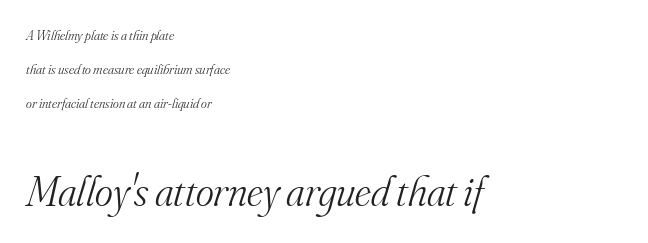
Vertically, the passage feels expansive, rows floating well apart. A serif font was chosen for this passage. Look at the tracking — it's just the regular setting, nothing added. A classic flush-left, rag-right setting is used for this passage. There's an unmistakable incline to the writing here. These lines are rendered in a variable-pitch font.
